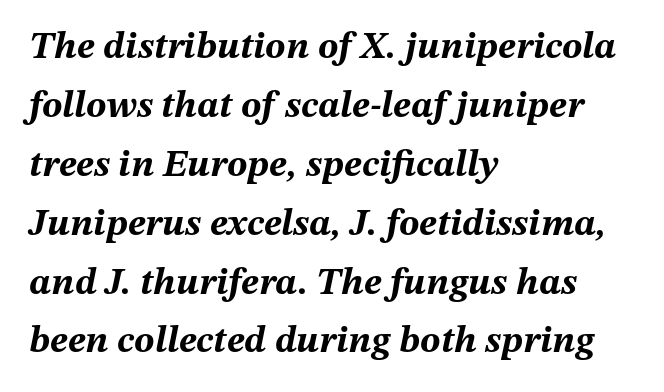
{"italic": "yes", "lean": "right", "slant_degrees": 12, "bold": "yes", "weight": "bold", "width": "normal", "stroke_contrast": "medium", "x_height": "medium", "monospaced": "no", "underline": "no", "align": "left", "line_spacing": "normal", "line_spacing_ratio": 1.55, "letter_spacing": "normal", "letter_spacing_em": 0.0, "glyph_px": 38}
